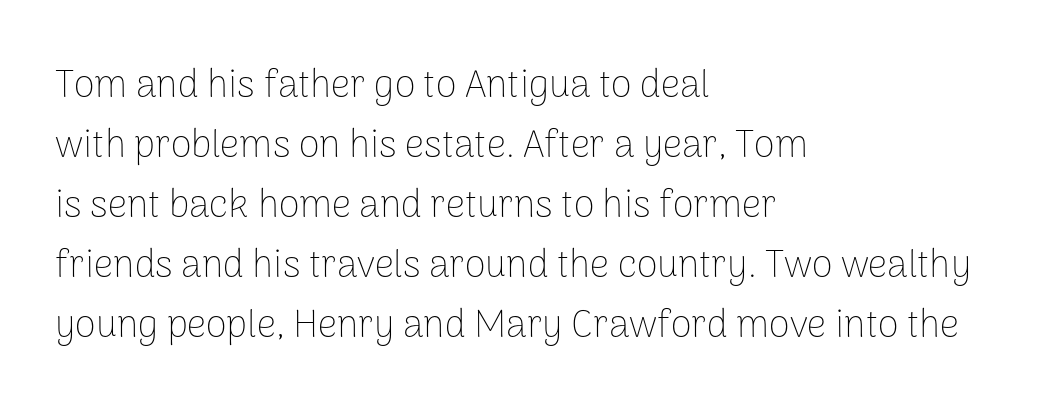
Q: Is the text bold? A: No.
Q: Is the text italic (slanted)? A: No, it is upright.
Q: Is the typeface a serif or a sans-serif typeface? A: Sans-serif.
Q: Is the text underlined? A: No.
Q: How is the paragraph aligned? A: Left-aligned.
Q: Is the spacing between letters normal or unusually wide? A: Normal.
Q: Is the spacing between lines tight, normal or loose? A: Normal.
Q: Width (condensed, normal, or wide)? A: Normal.
Q: Stroke contrast? A: Low.
Q: x-height? A: Medium.
Q: Monospaced? A: No.
